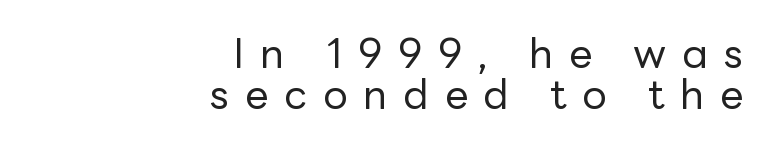
The image shows 41 px regular-weight sans-serif type, upright; set right-aligned, tight line spacing (1.01x), unusually wide letter spacing (+0.39 em), not underlined; low stroke contrast and a medium x-height.
